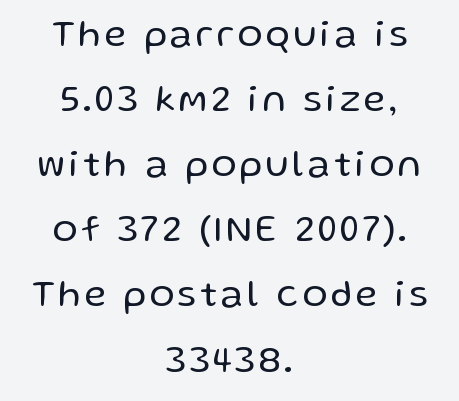
These lines stack symmetrically, like a column narrowing and widening about its center. Each row of text sits above clean, open space. Here the designer chose a conventional face with non-uniform glyph widths. The designer went with a sans here, leaving each stem footless. If you drew a line through each stem, it would be perfectly vertical.
